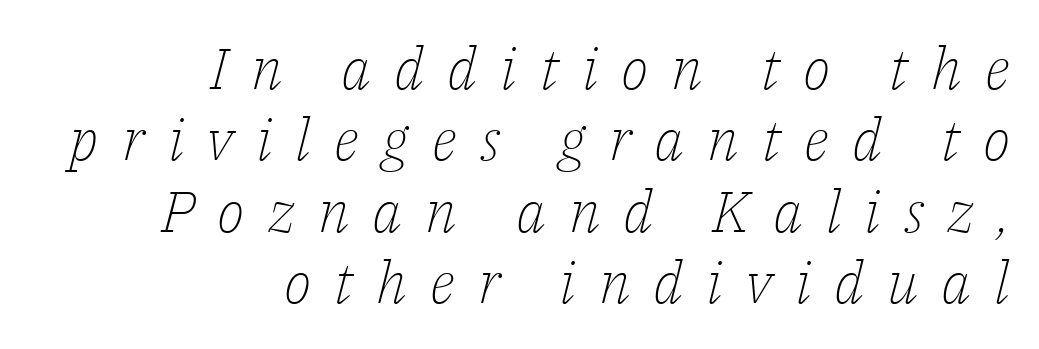
Type without underlining. Bold? No — there's no thickening of the strokes. The typography opts for an oblique posture over an upright one. Think of a printed novel: that variable character pitch is what you see here.
